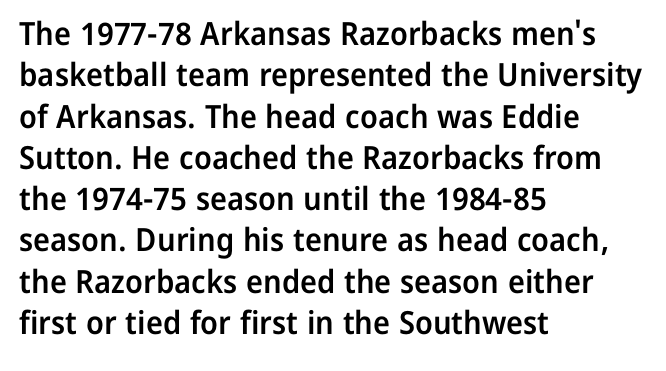
Q: Is the text bold? A: Semi-bold.
Q: Is the text italic (slanted)? A: No, it is upright.
Q: Is the typeface a serif or a sans-serif typeface? A: Sans-serif.
Q: Is the text underlined? A: No.
Q: How is the paragraph aligned? A: Left-aligned.
Q: Is the spacing between letters normal or unusually wide? A: Normal.
Q: Is the spacing between lines tight, normal or loose? A: Normal.
Q: Width (condensed, normal, or wide)? A: Normal.
Q: Stroke contrast? A: Low.
Q: x-height? A: Medium.
Q: Monospaced? A: No.
